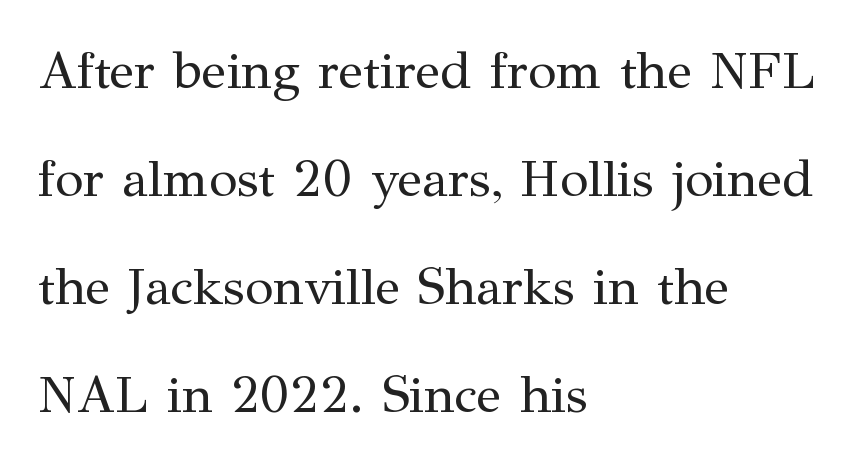
In terms of posture, this sample is upright. The rendering keeps characters at their native spacing. The typeface chosen for these lines features serifs. Underline: absent.
